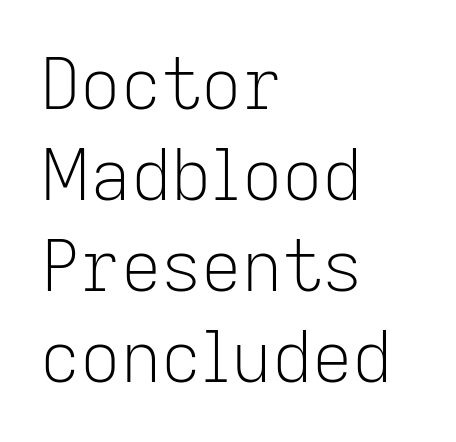
{"serif": "no", "italic": "no", "bold": "no", "weight": "light", "width": "normal", "stroke_contrast": "low", "x_height": "medium", "monospaced": "no", "underline": "no", "align": "left", "line_spacing": "normal", "line_spacing_ratio": 1.3, "letter_spacing": "normal", "letter_spacing_em": 0.0, "glyph_px": 70}
